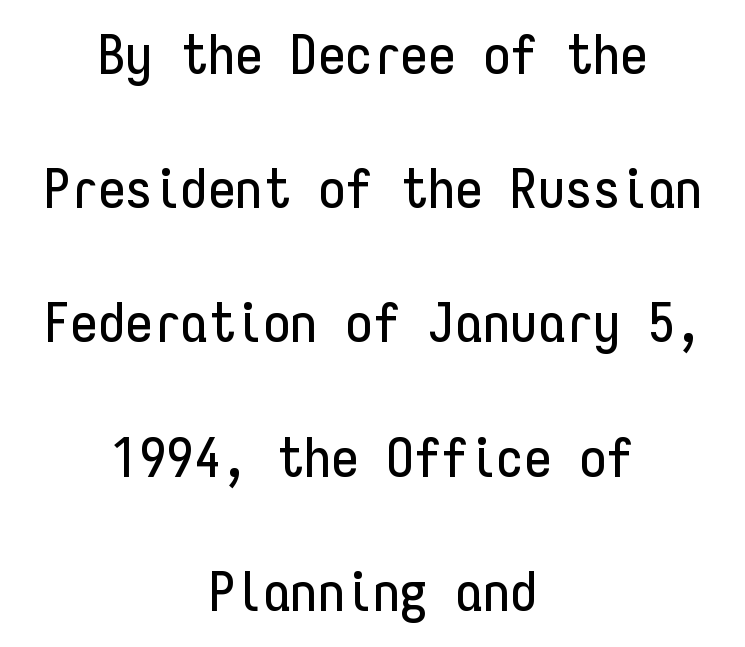
Q: Is the text italic (slanted)? A: No, it is upright.
Q: Is the typeface a serif or a sans-serif typeface? A: Sans-serif.
Q: Is the text underlined? A: No.
Q: How is the paragraph aligned? A: Centered.
Q: Is the spacing between letters normal or unusually wide? A: Normal.
Q: Is the spacing between lines tight, normal or loose? A: Loose.
Q: Width (condensed, normal, or wide)? A: Condensed.
Q: Stroke contrast? A: Low.
Q: x-height? A: Medium.
Q: Monospaced? A: Yes.
